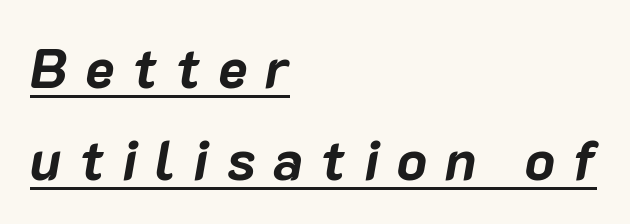
Yep, that's italic — everything's leaning. What stands out about the letter spacing? Its width — letters are far apart. The text block is weighted toward the left margin, trailing off unevenly rightward. As a designer I'd log this as weight 700, bold. Proportional: the letters do not fall into vertical columns.
